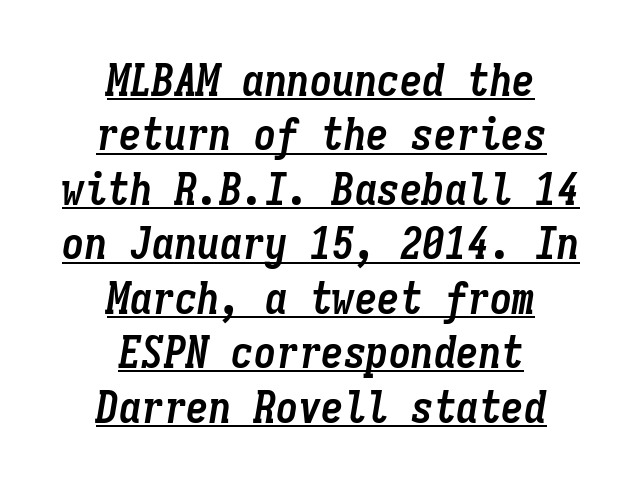
The image shows 45 px semibold, condensed type, italic (leaning right), monospaced; set centered, line spacing 1.21x, normal letter spacing, underlined; low stroke contrast and a medium x-height.
